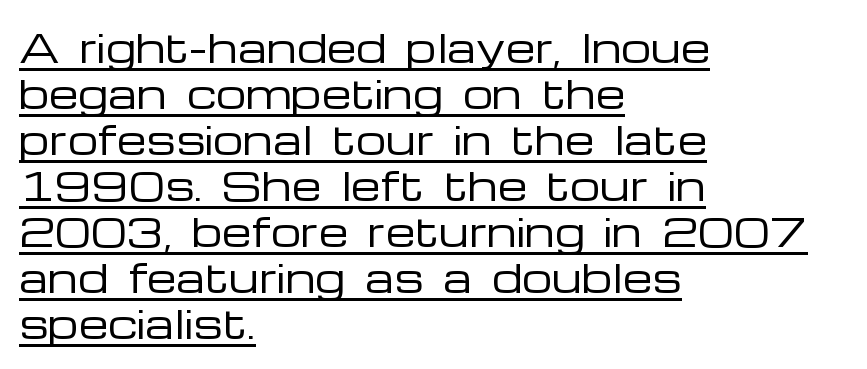
{"serif": "no", "italic": "no", "bold": "no", "weight": "regular", "width": "wide", "stroke_contrast": "low", "x_height": "medium", "monospaced": "no", "underline": "yes", "align": "left", "line_spacing_ratio": 1.21, "letter_spacing": "normal", "letter_spacing_em": 0.0, "glyph_px": 38}
